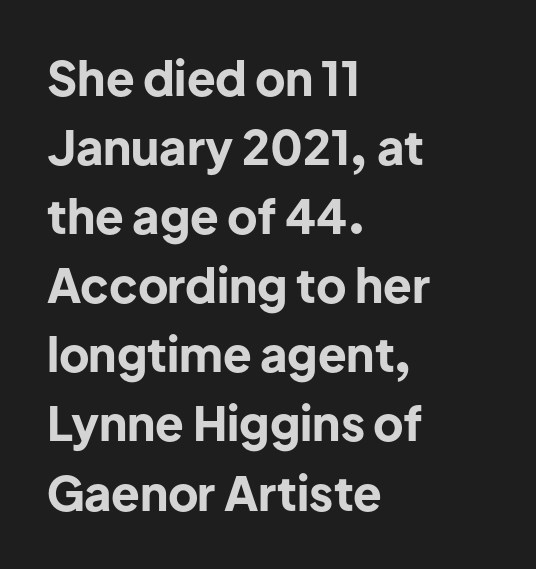
Q: Is the text bold? A: Yes.
Q: Is the text italic (slanted)? A: No, it is upright.
Q: Is the typeface a serif or a sans-serif typeface? A: Sans-serif.
Q: Is the text underlined? A: No.
Q: How is the paragraph aligned? A: Left-aligned.
Q: Is the spacing between letters normal or unusually wide? A: Normal.
Q: Is the spacing between lines tight, normal or loose? A: Normal.
Q: Width (condensed, normal, or wide)? A: Normal.
Q: Stroke contrast? A: Low.
Q: x-height? A: Medium.
Q: Monospaced? A: No.
